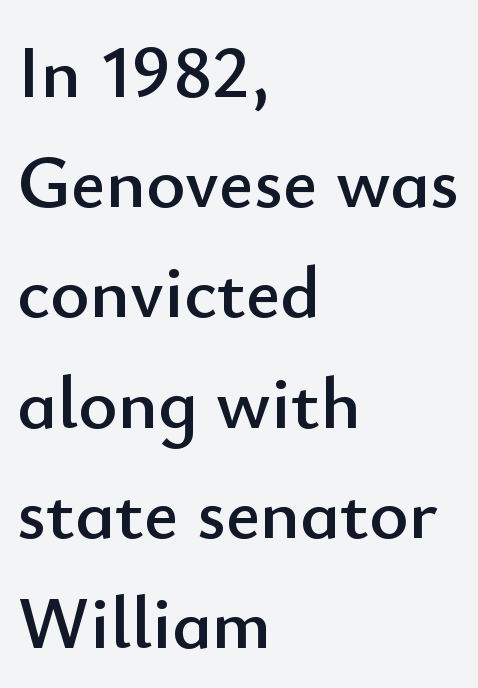
Q: Is the text italic (slanted)? A: No, it is upright.
Q: Is the typeface a serif or a sans-serif typeface? A: Sans-serif.
Q: Is the text underlined? A: No.
Q: How is the paragraph aligned? A: Left-aligned.
Q: Is the spacing between letters normal or unusually wide? A: Normal.
Q: Is the spacing between lines tight, normal or loose? A: Normal.
Q: Width (condensed, normal, or wide)? A: Normal.
Q: Stroke contrast? A: Low.
Q: x-height? A: Small.
Q: Monospaced? A: No.
